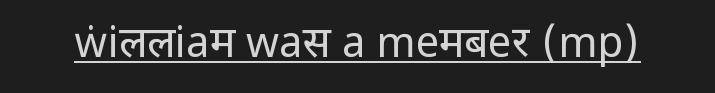
{"serif": "no", "italic": "no", "bold": "no", "weight": "regular", "width": "condensed", "stroke_contrast": "low", "underline": "yes", "letter_spacing": "normal", "letter_spacing_em": 0.0, "glyph_px": 42}
